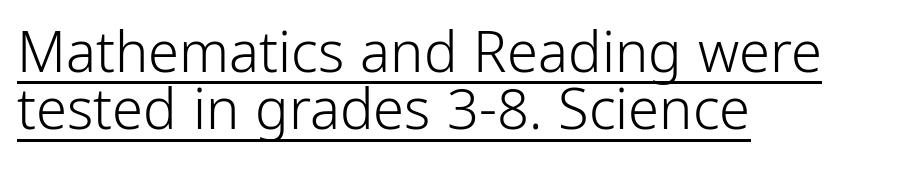
A typographer would call this underscored text. Are there feet on the stems? There aren't — it's a sans. This block would grow much taller if given ordinary leading; it's compressed now. Here the designer chose a conventional face with non-uniform glyph widths.
